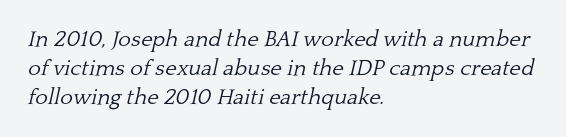
The image shows 22 px text type, italic (leaning right); set left-aligned, normal line spacing (1.31x), normal letter spacing, not underlined.
